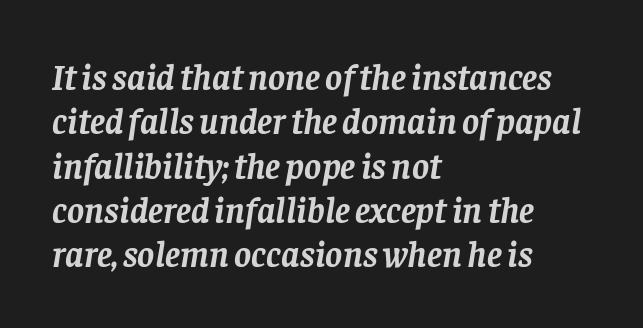
The image shows 36 px semibold serif type, italic (leaning right); set left-aligned, line spacing 1.23x, normal letter spacing, not underlined; low stroke contrast and a large x-height.
